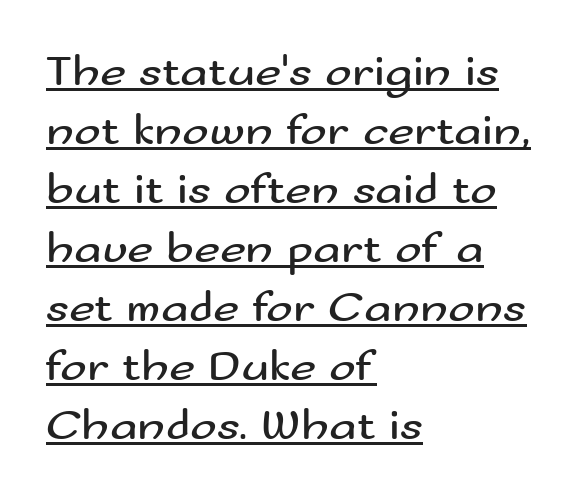
Q: Is the text bold? A: No.
Q: Is the text italic (slanted)? A: No, it is upright.
Q: Is the typeface a serif or a sans-serif typeface? A: Sans-serif.
Q: Is the text underlined? A: Yes.
Q: How is the paragraph aligned? A: Left-aligned.
Q: Is the spacing between letters normal or unusually wide? A: Normal.
Q: Is the spacing between lines tight, normal or loose? A: Normal.
Q: Width (condensed, normal, or wide)? A: Wide.
Q: Stroke contrast? A: Medium.
Q: x-height? A: Small.
Q: Monospaced? A: No.
